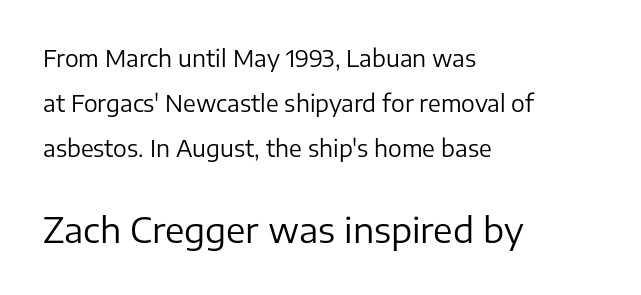
{"serif": "no", "italic": "no", "bold": "no", "weight": "regular", "width": "normal", "stroke_contrast": "low", "x_height": "medium", "monospaced": "no", "underline": "no", "align": "left", "line_spacing": "loose", "line_spacing_ratio": 1.96, "letter_spacing": "normal", "letter_spacing_em": 0.0, "larger_block": "second", "size_ratio": 1.52, "glyph_px": 35}
